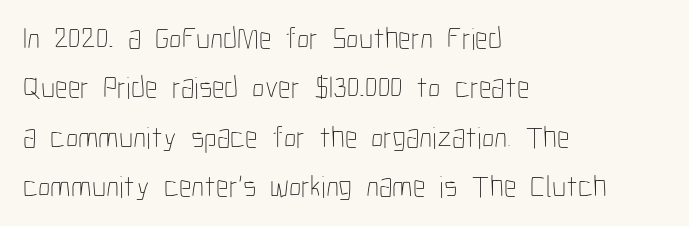
The image shows 31 px thin, condensed type, upright; set left-aligned, normal line spacing (1.59x), normal letter spacing, not underlined; low stroke contrast and a medium x-height.
